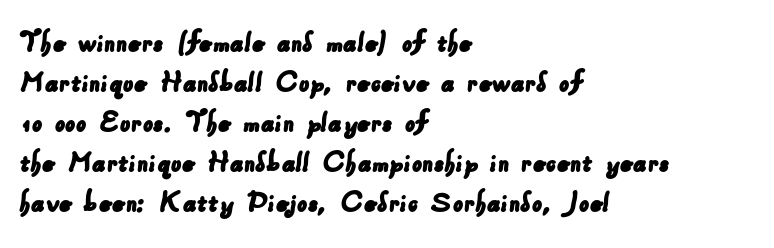
Baseline-to-baseline distance is the conventional proportion of letter height. The compositor pushed each line to the left boundary. Tracking value appears to be zero — textbook default spacing. Type style note: lacks serifs.
